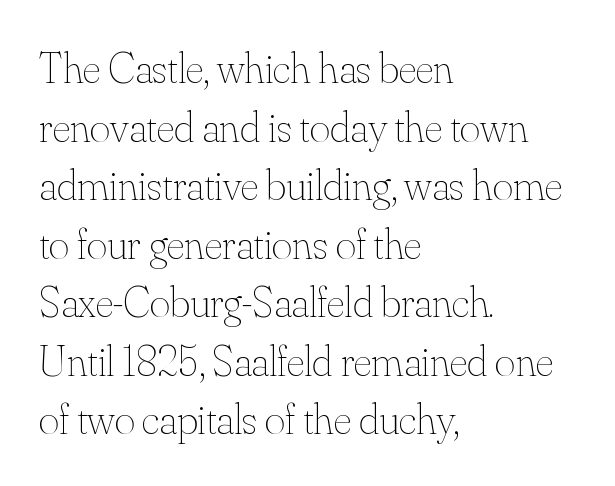
{"italic": "no", "bold": "no", "weight": "thin", "width": "normal", "stroke_contrast": "medium", "x_height": "small", "monospaced": "no", "underline": "no", "align": "left", "line_spacing": "normal", "line_spacing_ratio": 1.33, "letter_spacing": "normal", "letter_spacing_em": 0.0, "glyph_px": 44}
